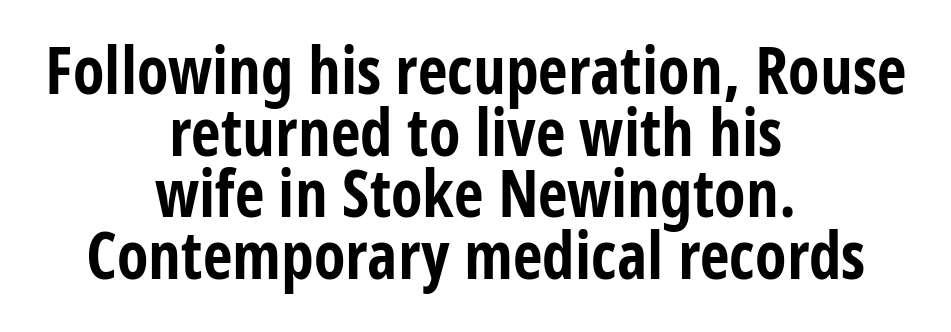
{"serif": "no", "italic": "no", "bold": "yes", "weight": "bold", "width": "condensed", "stroke_contrast": "low", "x_height": "large", "monospaced": "no", "underline": "no", "align": "center", "line_spacing": "tight", "line_spacing_ratio": 0.95, "letter_spacing": "normal", "letter_spacing_em": 0.0, "glyph_px": 65}
